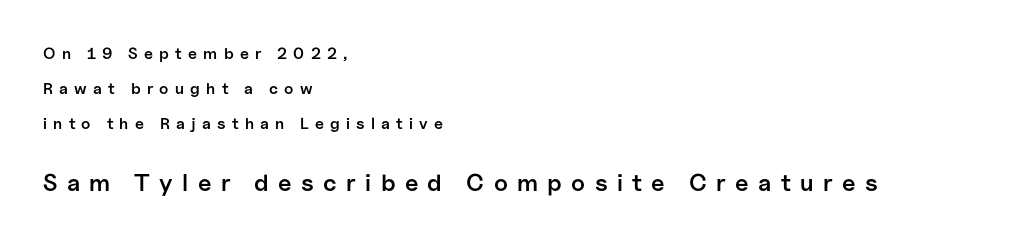
The image shows 24 px text type, upright; set left-aligned, loose line spacing (2.19x), unusually wide letter spacing (+0.39 em), not underlined; the second (bottom) block is 1.5x larger.
